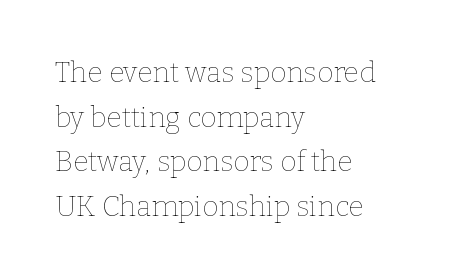
The image shows 28 px thin type, upright; set left-aligned, normal line spacing (1.59x), normal letter spacing, not underlined; low stroke contrast and a medium x-height.
